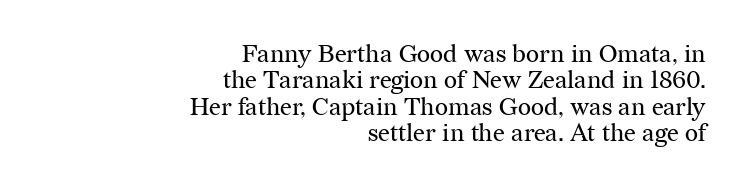
{"italic": "no", "bold": "no", "underline": "no", "align": "right", "line_spacing": "tight", "line_spacing_ratio": 1.06, "letter_spacing": "normal", "letter_spacing_em": 0.0, "glyph_px": 25}
